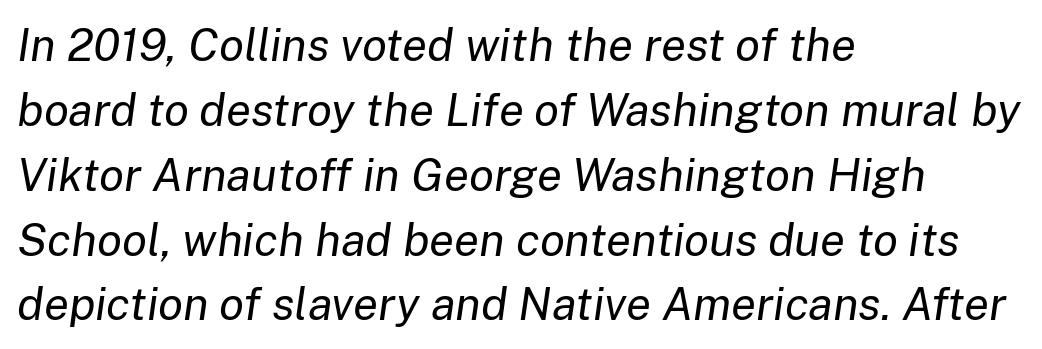
{"italic": "yes", "lean": "right", "slant_degrees": 8, "bold": "no", "weight": "regular", "width": "normal", "stroke_contrast": "low", "x_height": "medium", "monospaced": "no", "underline": "no", "align": "left", "line_spacing": "normal", "line_spacing_ratio": 1.41, "letter_spacing": "normal", "letter_spacing_em": 0.0, "glyph_px": 46}
